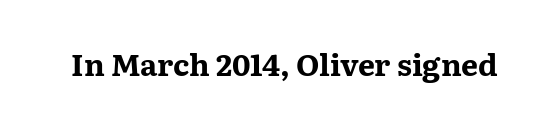
{"serif": "yes", "italic": "no", "bold": "yes", "weight": "bold", "width": "wide", "stroke_contrast": "medium", "x_height": "medium", "monospaced": "no", "underline": "no", "letter_spacing": "normal", "letter_spacing_em": 0.0, "glyph_px": 30}
